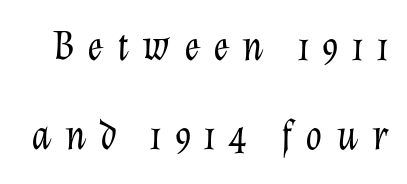
These lines were composed using italics. Substantial extra tracking has been applied to these lines. Do the characters align in a grid? No, the font is proportional. A light-to-regular cut is what we see here. Nobody drew a line under any word here. Baseline-to-baseline distance is far greater than the letter height.
